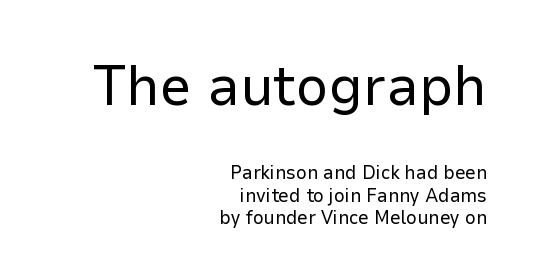
The image shows 57 px regular-weight sans-serif type, upright; set right-aligned, line spacing 1.17x, normal letter spacing, not underlined; the first (top) block is 3.0x larger; low stroke contrast and a medium x-height.
